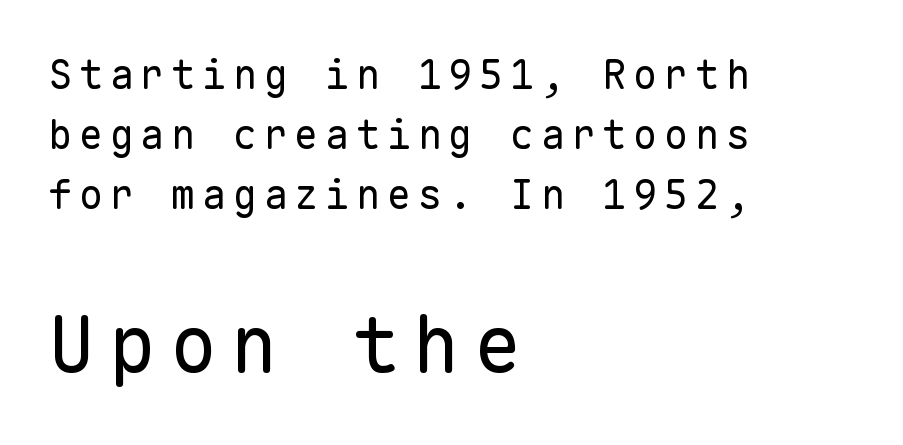
The image shows 79 px regular-weight sans-serif type, upright, monospaced; set left-aligned, normal line spacing (1.5x), not underlined; the second (bottom) block is 1.98x larger; low stroke contrast and a medium x-height.
